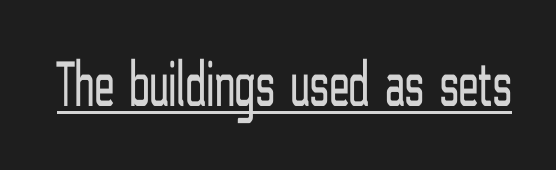
The image shows 66 px light, condensed sans-serif type, upright; set normal letter spacing, underlined; low stroke contrast and a medium x-height.
